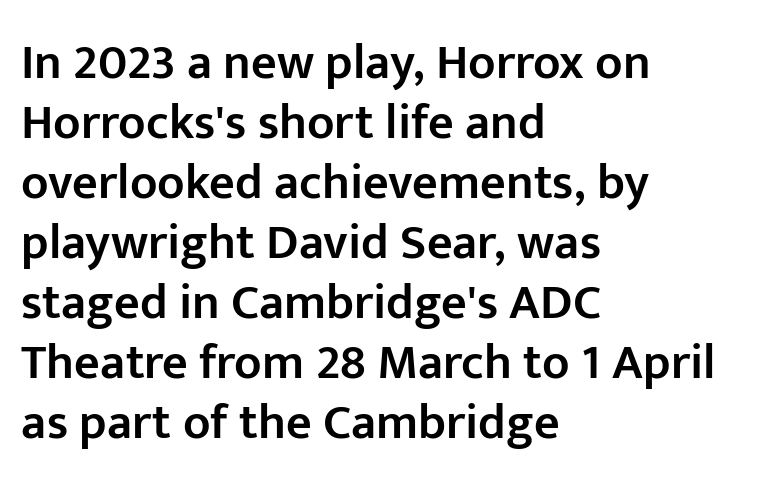
Q: Is the text bold? A: Semi-bold.
Q: Is the text italic (slanted)? A: No, it is upright.
Q: Is the typeface a serif or a sans-serif typeface? A: Sans-serif.
Q: Is the text underlined? A: No.
Q: How is the paragraph aligned? A: Left-aligned.
Q: Is the spacing between letters normal or unusually wide? A: Normal.
Q: Width (condensed, normal, or wide)? A: Normal.
Q: Stroke contrast? A: Low.
Q: x-height? A: Medium.
Q: Monospaced? A: No.
